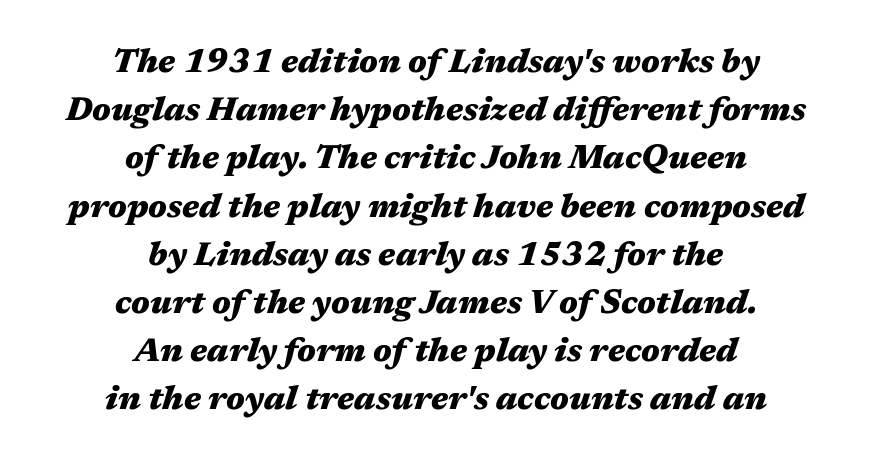
{"italic": "yes", "lean": "right", "slant_degrees": 17, "bold": "yes", "weight": "heavy", "width": "wide", "stroke_contrast": "medium", "x_height": "medium", "monospaced": "no", "underline": "no", "align": "center", "line_spacing": "normal", "line_spacing_ratio": 1.46, "letter_spacing": "normal", "letter_spacing_em": 0.0, "glyph_px": 33}
